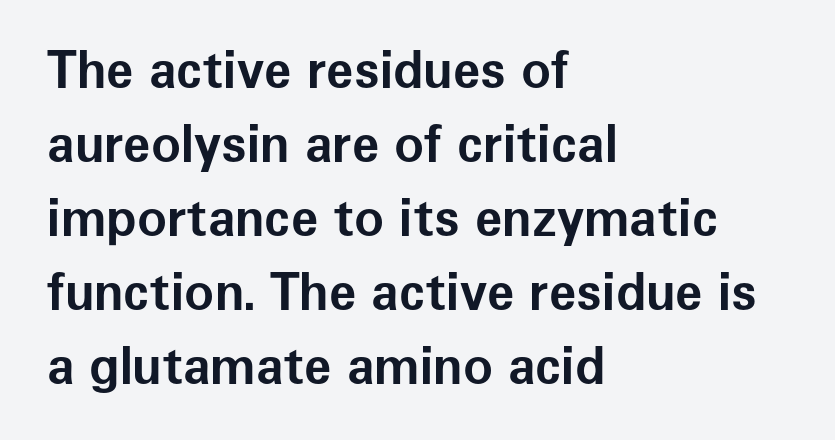
{"serif": "no", "italic": "no", "bold": "yes", "weight": "bold", "width": "normal", "stroke_contrast": "low", "x_height": "medium", "monospaced": "no", "underline": "no", "align": "left", "line_spacing": "normal", "line_spacing_ratio": 1.48, "letter_spacing": "normal", "letter_spacing_em": 0.0, "glyph_px": 50}
